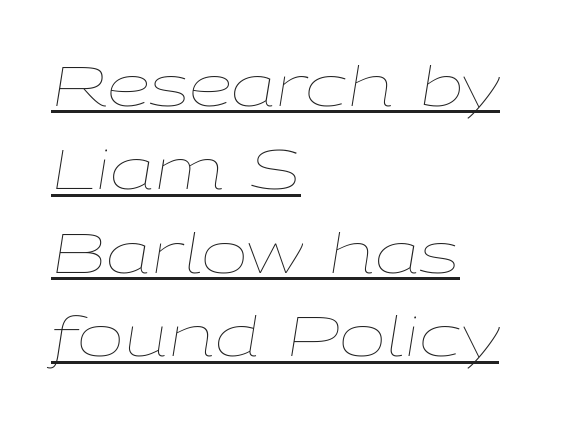
The passage shown is typed in a proportional face where columns would drift. Baseline-to-baseline distance is the conventional proportion of letter height. Stem width sits at or under what a default text font uses. The string is rendered with underlining switched on. Observe the ordinary spacing: letters are neighbours, not strangers.
